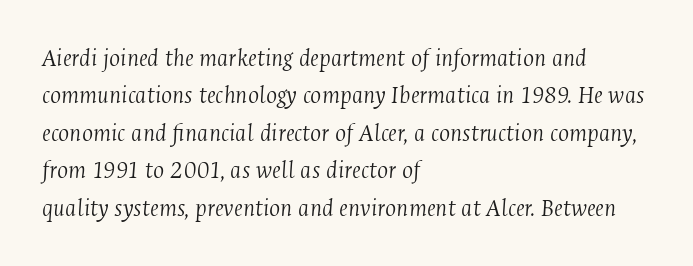
The image shows 26 px text type, italic (leaning right); set left-aligned, normal line spacing (1.44x), normal letter spacing, not underlined.
